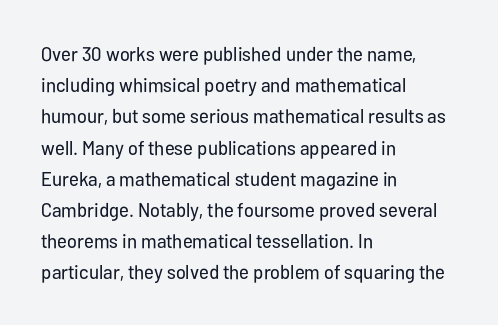
The image shows 20 px text type, upright; set left-aligned, normal line spacing (1.56x), normal letter spacing, not underlined.
